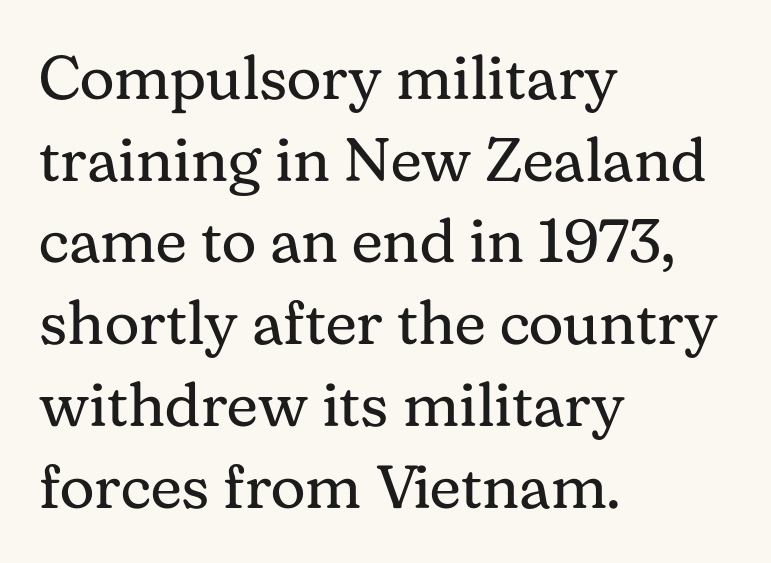
The image shows 61 px regular-weight serif type, upright; set left-aligned, normal line spacing (1.34x), normal letter spacing, not underlined; medium stroke contrast and a medium x-height.
